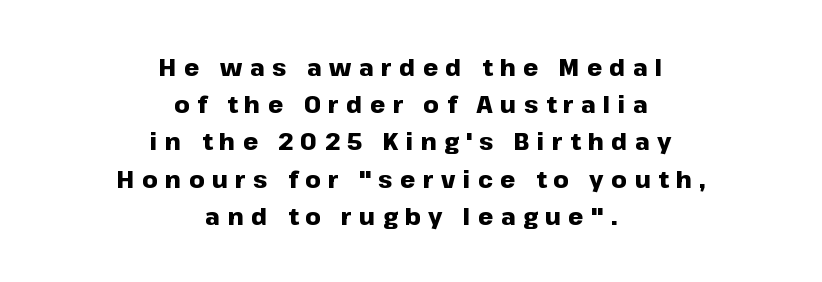
Q: Is the text bold? A: Yes.
Q: Is the text italic (slanted)? A: No, it is upright.
Q: Is the text underlined? A: No.
Q: How is the paragraph aligned? A: Centered.
Q: Is the spacing between letters normal or unusually wide? A: Unusually wide.
Q: Is the spacing between lines tight, normal or loose? A: Normal.
